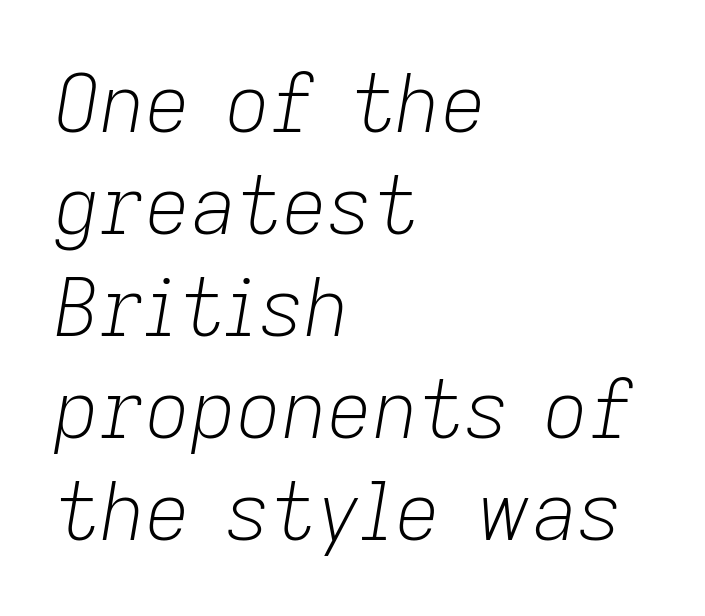
Q: Is the text bold? A: No.
Q: Is the text italic (slanted)? A: Yes, it leans right by about 9 degrees.
Q: Is the text underlined? A: No.
Q: How is the paragraph aligned? A: Left-aligned.
Q: Is the spacing between letters normal or unusually wide? A: Normal.
Q: Is the spacing between lines tight, normal or loose? A: Normal.
Q: Width (condensed, normal, or wide)? A: Normal.
Q: Stroke contrast? A: Low.
Q: x-height? A: Medium.
Q: Monospaced? A: No.
